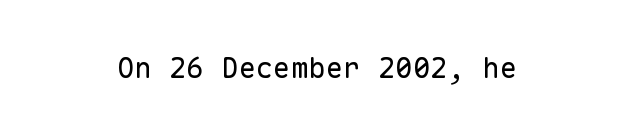
The image shows 29 px regular-weight sans-serif type, upright, monospaced; set centered, normal letter spacing, not underlined; low stroke contrast and a medium x-height.
